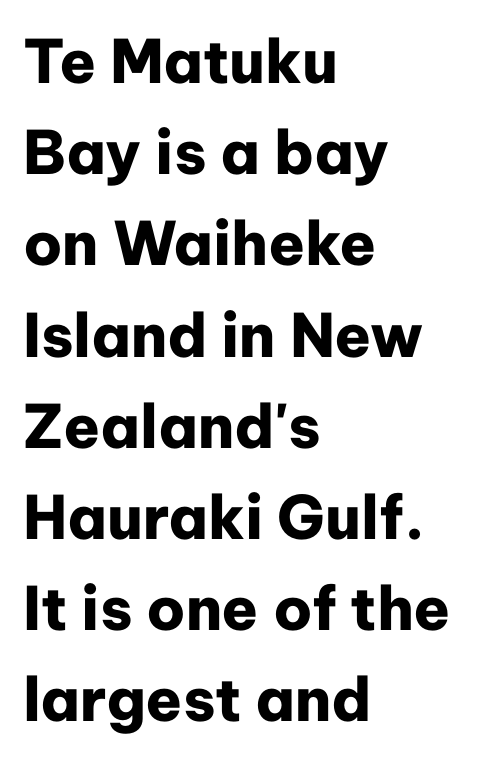
The image shows 60 px heavy sans-serif type, upright; set left-aligned, normal line spacing (1.52x), normal letter spacing, not underlined; low stroke contrast and a medium x-height.
